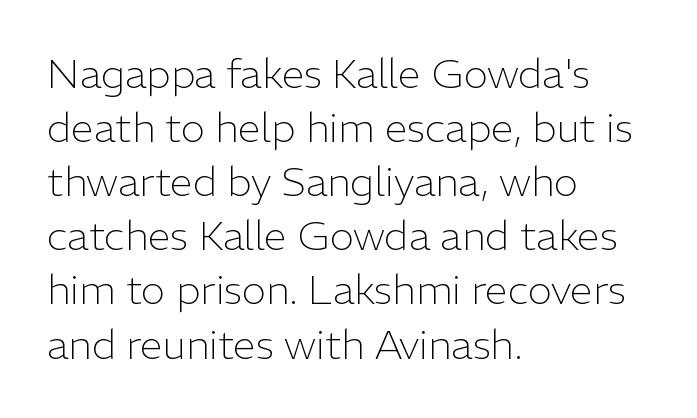
{"serif": "no", "italic": "no", "bold": "no", "weight": "light", "width": "normal", "stroke_contrast": "low", "x_height": "medium", "monospaced": "no", "underline": "no", "align": "left", "line_spacing": "normal", "line_spacing_ratio": 1.32, "letter_spacing": "normal", "letter_spacing_em": 0.0, "glyph_px": 41}
